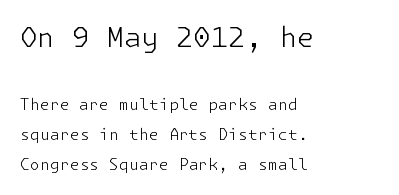
Q: Is the text bold? A: No.
Q: Is the text italic (slanted)? A: No, it is upright.
Q: Is the typeface a serif or a sans-serif typeface? A: Sans-serif.
Q: Is the text underlined? A: No.
Q: How is the paragraph aligned? A: Left-aligned.
Q: Is the spacing between letters normal or unusually wide? A: Normal.
Q: Which block of text is set in a larger size, the first (top) or the second (bottom)? A: The first (top) one.
Q: Width (condensed, normal, or wide)? A: Normal.
Q: Stroke contrast? A: Low.
Q: x-height? A: Medium.
